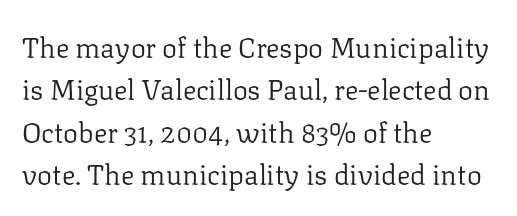
Q: Is the text bold? A: No.
Q: Is the text italic (slanted)? A: No, it is upright.
Q: Is the typeface a serif or a sans-serif typeface? A: Serif.
Q: Is the text underlined? A: No.
Q: How is the paragraph aligned? A: Left-aligned.
Q: Is the spacing between letters normal or unusually wide? A: Normal.
Q: Is the spacing between lines tight, normal or loose? A: Normal.
Q: Width (condensed, normal, or wide)? A: Normal.
Q: Stroke contrast? A: Low.
Q: x-height? A: Medium.
Q: Monospaced? A: No.
